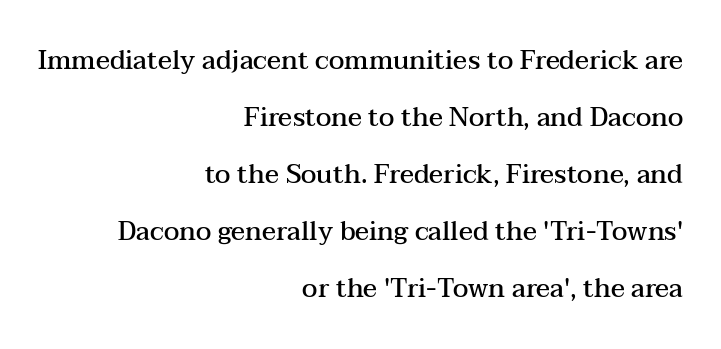
{"italic": "no", "bold": "semi", "underline": "no", "align": "right", "line_spacing": "loose", "line_spacing_ratio": 2.19, "letter_spacing": "normal", "letter_spacing_em": 0.0, "glyph_px": 26}
